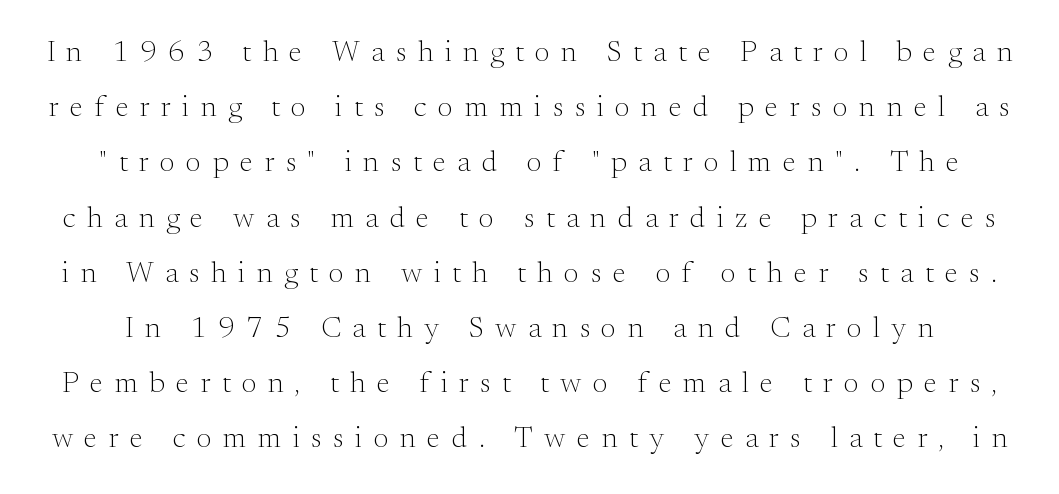
The image shows 30 px light serif type, upright; set line spacing 1.84x, unusually wide letter spacing (+0.38 em), not underlined; medium stroke contrast and a small x-height.
